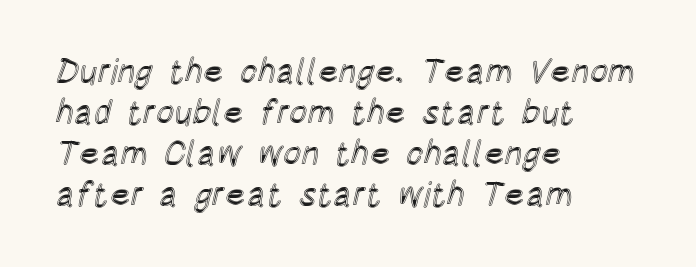
Q: Is the text italic (slanted)? A: Yes.
Q: Is the text underlined? A: No.
Q: How is the paragraph aligned? A: Left-aligned.
Q: Is the spacing between letters normal or unusually wide? A: Normal.
Q: Width (condensed, normal, or wide)? A: Condensed.
Q: x-height? A: Large.
Q: Monospaced? A: No.
